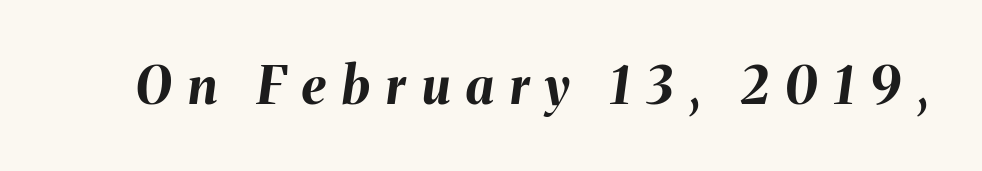
The image shows 51 px bold type, italic (leaning right); set unusually wide letter spacing (+0.32 em), not underlined; medium stroke contrast and a medium x-height.
